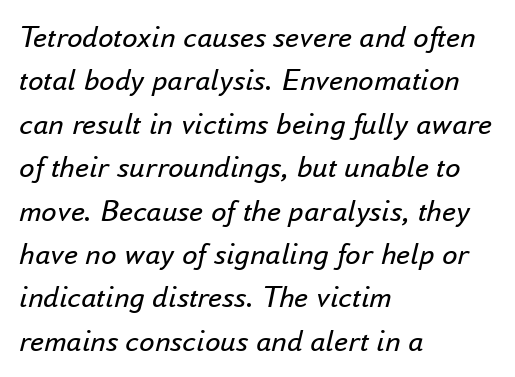
Q: Is the text bold? A: No.
Q: Is the text italic (slanted)? A: Yes, it leans right by about 16 degrees.
Q: Is the text underlined? A: No.
Q: How is the paragraph aligned? A: Left-aligned.
Q: Is the spacing between letters normal or unusually wide? A: Normal.
Q: Is the spacing between lines tight, normal or loose? A: Normal.
Q: Width (condensed, normal, or wide)? A: Normal.
Q: Stroke contrast? A: Low.
Q: x-height? A: Small.
Q: Monospaced? A: No.
